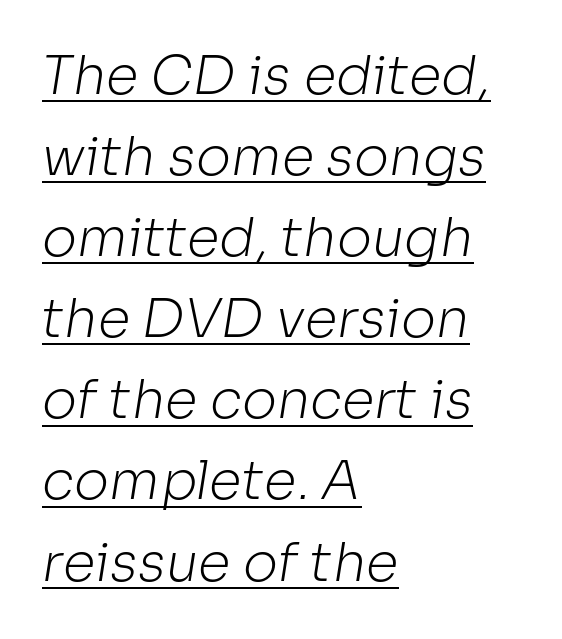
The image shows 53 px light sans-serif type; set left-aligned, normal line spacing (1.53x), normal letter spacing, underlined; low stroke contrast and a medium x-height.
